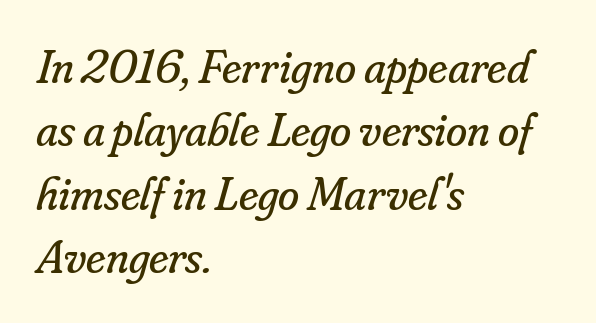
Q: Is the text bold? A: No.
Q: Is the text italic (slanted)? A: Yes, it leans right by about 16 degrees.
Q: Is the typeface a serif or a sans-serif typeface? A: Serif.
Q: Is the text underlined? A: No.
Q: How is the paragraph aligned? A: Left-aligned.
Q: Is the spacing between letters normal or unusually wide? A: Normal.
Q: Is the spacing between lines tight, normal or loose? A: Normal.
Q: Width (condensed, normal, or wide)? A: Normal.
Q: Stroke contrast? A: Low.
Q: x-height? A: Small.
Q: Monospaced? A: No.
